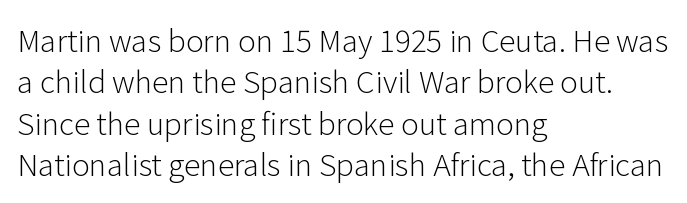
Q: Is the text bold? A: No.
Q: Is the text italic (slanted)? A: No, it is upright.
Q: Is the typeface a serif or a sans-serif typeface? A: Sans-serif.
Q: Is the text underlined? A: No.
Q: How is the paragraph aligned? A: Left-aligned.
Q: Is the spacing between letters normal or unusually wide? A: Normal.
Q: Is the spacing between lines tight, normal or loose? A: Normal.
Q: Width (condensed, normal, or wide)? A: Normal.
Q: Stroke contrast? A: Low.
Q: x-height? A: Medium.
Q: Monospaced? A: No.
